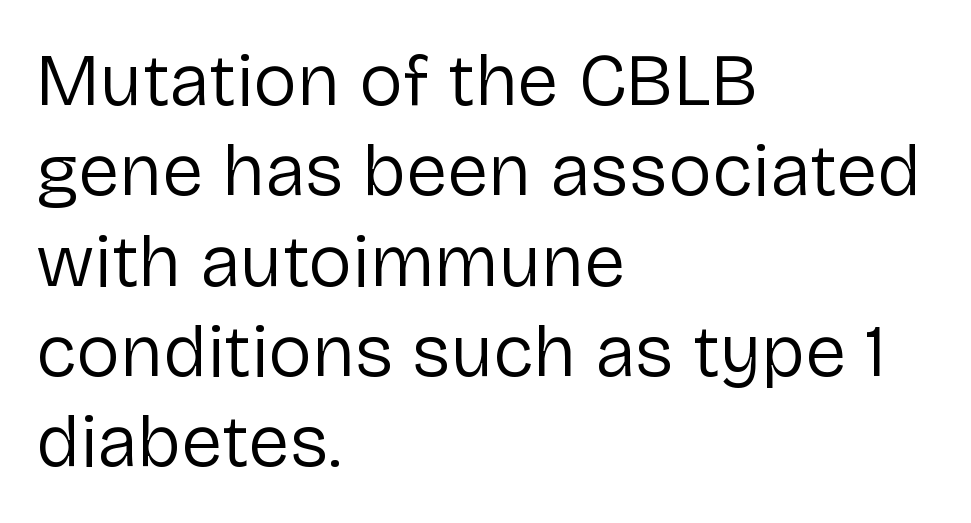
{"serif": "no", "italic": "no", "bold": "no", "weight": "regular", "width": "normal", "stroke_contrast": "low", "x_height": "medium", "monospaced": "no", "underline": "no", "align": "left", "line_spacing_ratio": 1.22, "letter_spacing": "normal", "letter_spacing_em": 0.0, "glyph_px": 74}
